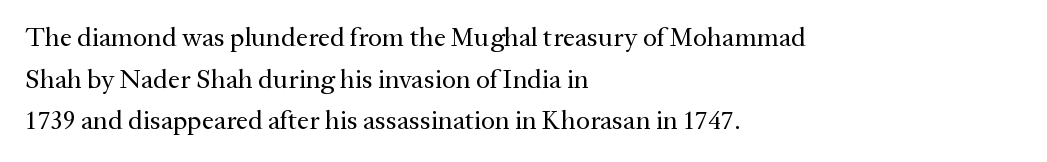
This sample uses an upright cut, with every glyph sitting square on the baseline. Lines of text with bare space underneath. The setting favours the left margin, as ordinary paragraphs usually do. Leading: standard. The typesetting does not lean heavy: it is not bold. You could call the tracking neutral — neither tight nor loose.
